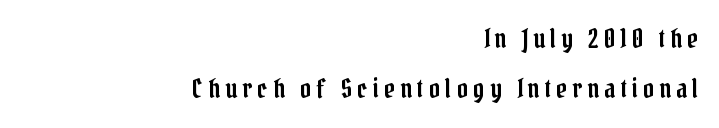
{"italic": "no", "underline": "no", "align": "right", "line_spacing": "loose", "line_spacing_ratio": 1.94, "letter_spacing": "wide", "letter_spacing_em": 0.21, "glyph_px": 26}
